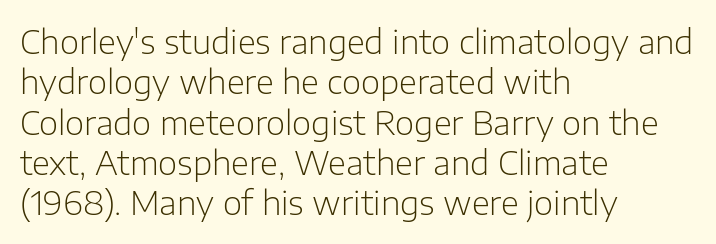
The image shows 33 px light sans-serif type, upright; set left-aligned, line spacing 1.22x, normal letter spacing, not underlined; low stroke contrast and a medium x-height.
